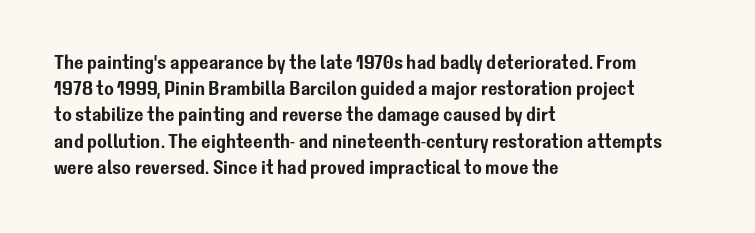
{"italic": "no", "underline": "no", "align": "left", "line_spacing": "normal", "line_spacing_ratio": 1.31, "letter_spacing": "normal", "letter_spacing_em": 0.0, "glyph_px": 20}
